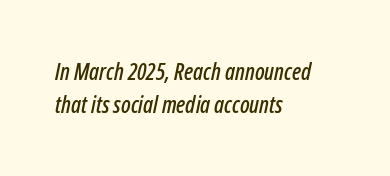
Q: Is the text italic (slanted)? A: Yes, it leans right by about 12 degrees.
Q: Is the text underlined? A: No.
Q: How is the paragraph aligned? A: Left-aligned.
Q: Is the spacing between letters normal or unusually wide? A: Normal.
Q: Is the spacing between lines tight, normal or loose? A: Normal.
